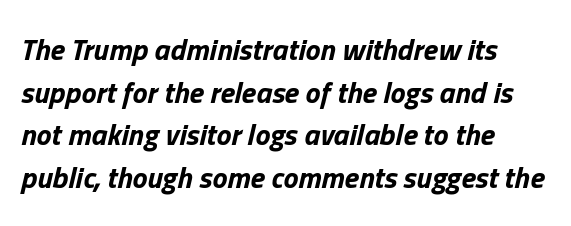
Caption: standard tracking, unaltered. A typesetter would mark this as italic. The face used here is proportionally spaced, like ordinary book or web type. How heavy is the stroke? Heavy — this is a bold. The specimen omits any rule beneath the text block's lines.
